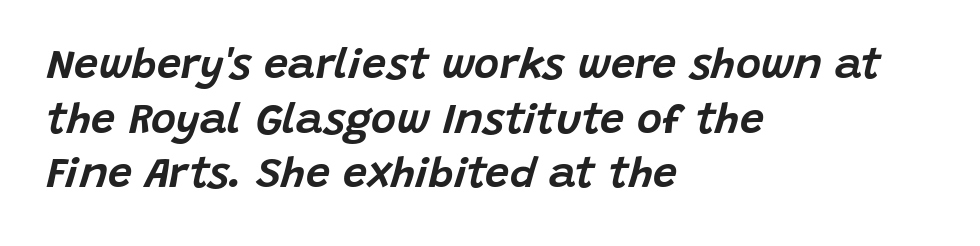
{"italic": "yes", "lean": "right", "slant_degrees": 15, "width": "normal", "stroke_contrast": "low", "x_height": "large", "monospaced": "no", "underline": "no", "align": "left", "line_spacing": "normal", "line_spacing_ratio": 1.27, "letter_spacing": "normal", "letter_spacing_em": 0.0, "glyph_px": 43}
